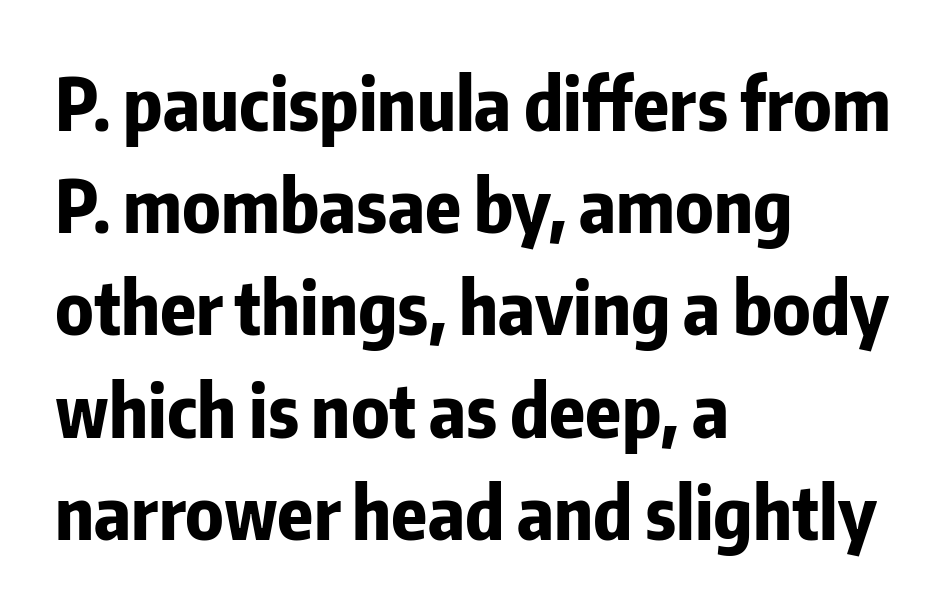
Q: Is the text bold? A: Yes.
Q: Is the text italic (slanted)? A: No, it is upright.
Q: Is the typeface a serif or a sans-serif typeface? A: Sans-serif.
Q: Is the text underlined? A: No.
Q: How is the paragraph aligned? A: Left-aligned.
Q: Is the spacing between letters normal or unusually wide? A: Normal.
Q: Is the spacing between lines tight, normal or loose? A: Normal.
Q: Width (condensed, normal, or wide)? A: Condensed.
Q: Stroke contrast? A: Low.
Q: x-height? A: Medium.
Q: Monospaced? A: No.
